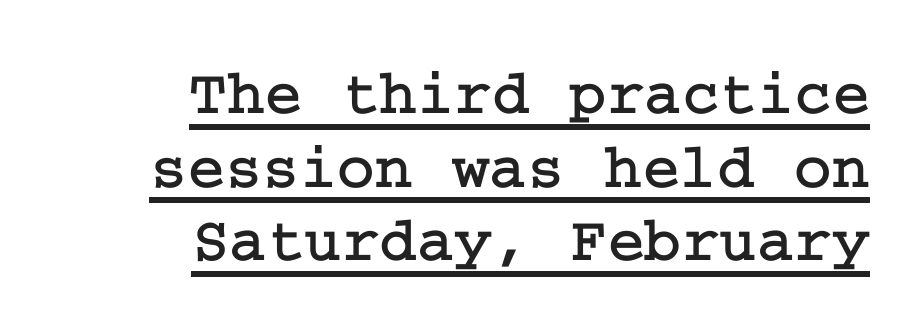
{"serif": "yes", "italic": "no", "width": "normal", "stroke_contrast": "low", "x_height": "medium", "underline": "yes", "align": "right", "line_spacing": "tight", "line_spacing_ratio": 1.15, "letter_spacing": "normal", "letter_spacing_em": 0.0, "glyph_px": 64}
